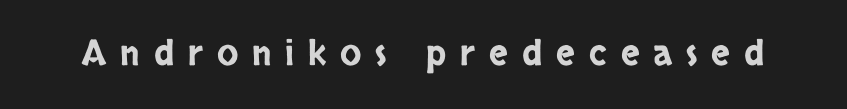
{"serif": "no", "italic": "no", "width": "condensed", "stroke_contrast": "low", "x_height": "large", "monospaced": "no", "underline": "no", "letter_spacing": "wide", "letter_spacing_em": 0.4, "glyph_px": 35}
